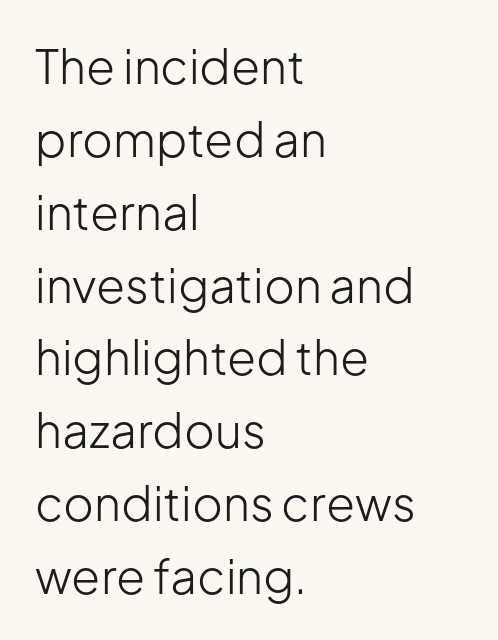
The image shows 47 px light sans-serif type, upright; set left-aligned, normal line spacing (1.55x), normal letter spacing, not underlined; low stroke contrast and a medium x-height.
